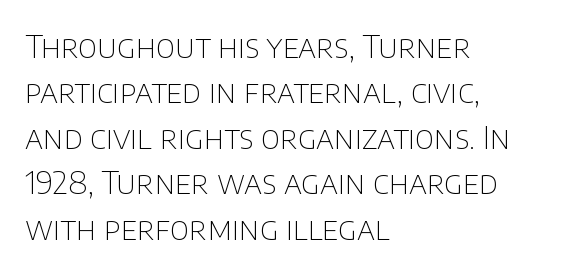
Q: Is the text bold? A: No.
Q: Is the text italic (slanted)? A: No, it is upright.
Q: Is the typeface a serif or a sans-serif typeface? A: Sans-serif.
Q: Is the text underlined? A: No.
Q: How is the paragraph aligned? A: Left-aligned.
Q: Is the spacing between letters normal or unusually wide? A: Normal.
Q: Is the spacing between lines tight, normal or loose? A: Normal.
Q: Width (condensed, normal, or wide)? A: Normal.
Q: Stroke contrast? A: Low.
Q: x-height? A: Large.
Q: Monospaced? A: No.
